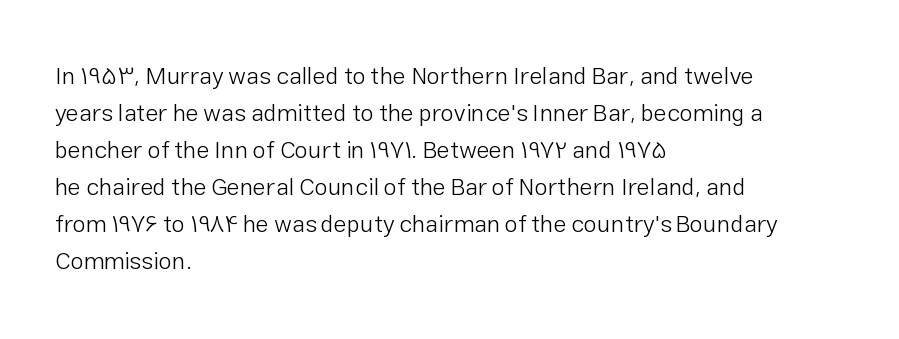
{"italic": "no", "bold": "no", "underline": "no", "align": "left", "line_spacing": "normal", "line_spacing_ratio": 1.54, "letter_spacing": "normal", "letter_spacing_em": 0.0, "glyph_px": 24}
